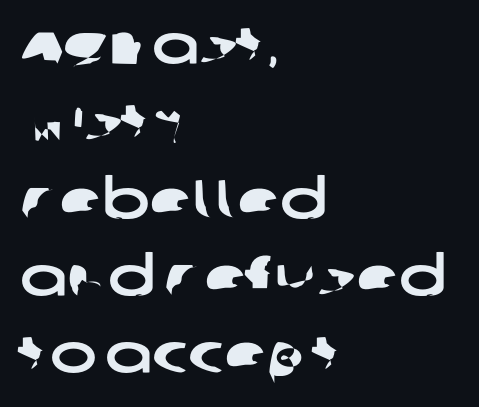
Q: Is the typeface a serif or a sans-serif typeface? A: Sans-serif.
Q: Is the text underlined? A: No.
Q: How is the paragraph aligned? A: Left-aligned.
Q: Is the spacing between letters normal or unusually wide? A: Normal.
Q: Is the spacing between lines tight, normal or loose? A: Normal.
Q: Width (condensed, normal, or wide)? A: Wide.
Q: Stroke contrast? A: Low.
Q: x-height? A: Large.
Q: Monospaced? A: No.
